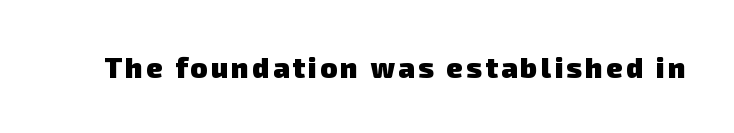
The image shows 28 px heavy sans-serif type; set not underlined; low stroke contrast and a medium x-height.
